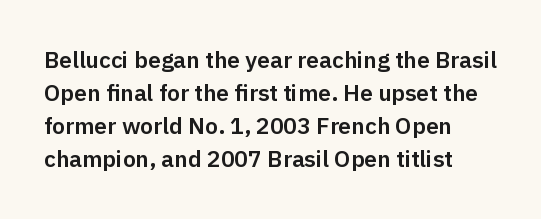
The space between consecutive lines is moderate. Beneath every word, the page is bare. A typesetter would mark this as roman, not italic. Is the letter spacing exaggerated? No — it looks like the ordinary default.
